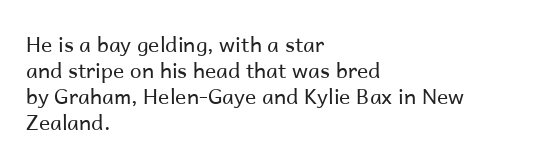
The typography opts for an upright posture over an oblique one. Unmarked baselines from the first word to the last. Students, note that the glyphs here touch the page at normal intervals. Which margin do the lines hug? The left one — the right edge is uneven. The typesetting does not lean heavy: it is not bold.
